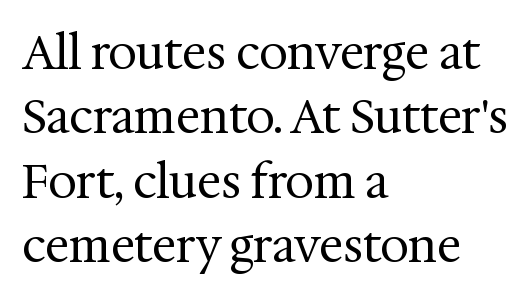
The image shows 46 px regular-weight serif type, upright; set left-aligned, normal line spacing (1.4x), normal letter spacing, not underlined; medium stroke contrast and a medium x-height.
